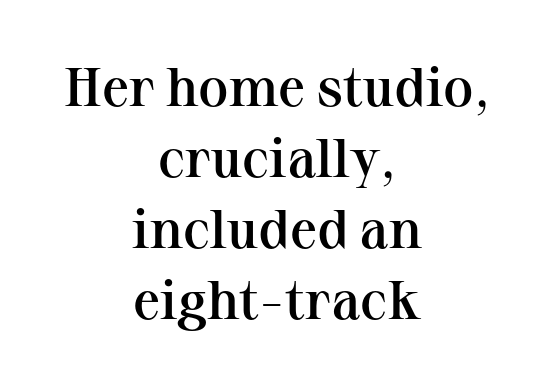
The image shows 55 px semibold serif type, upright; set centered, normal line spacing (1.29x), normal letter spacing, not underlined; medium stroke contrast and a medium x-height.
